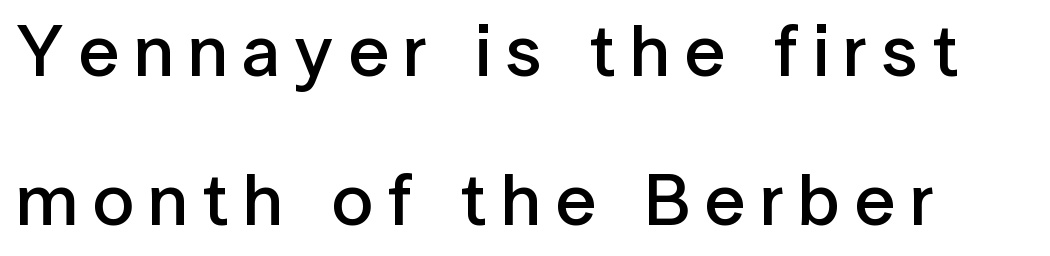
The image shows 74 px semibold sans-serif type, upright; set loose line spacing (2.01x), not underlined; low stroke contrast and a medium x-height.
